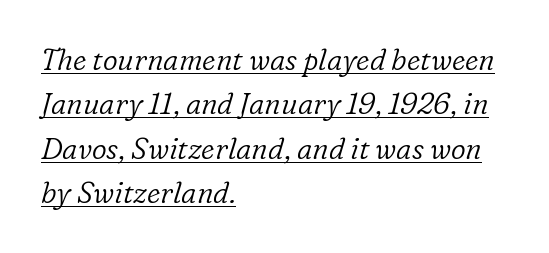
{"serif": "yes", "italic": "yes", "lean": "right", "slant_degrees": 16, "bold": "no", "weight": "light", "width": "normal", "stroke_contrast": "low", "x_height": "medium", "monospaced": "no", "underline": "yes", "align": "left", "line_spacing": "normal", "line_spacing_ratio": 1.53, "letter_spacing": "normal", "letter_spacing_em": 0.0, "glyph_px": 29}
